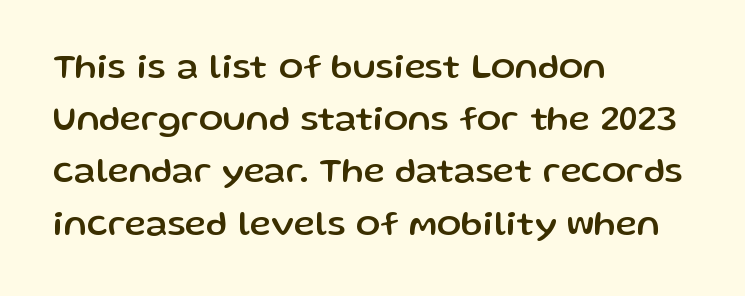
No extra tracking has been applied to these lines. These lines are composed in type without serifs. The vertical gap from one line to the next is medium. Is this a fixed-width face? No — the glyphs have proportional, varying widths. Italic: no, the glyphs are upright roman. The text block is weighted toward the left margin, trailing off unevenly rightward.
